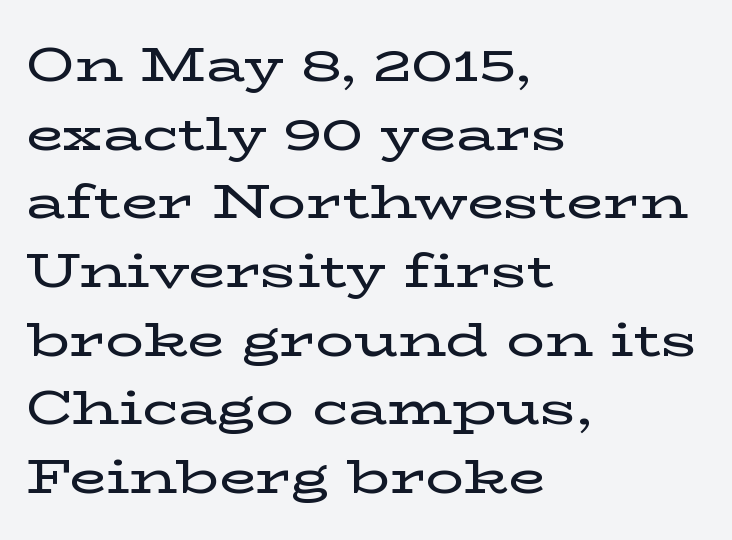
The image shows 48 px wide serif type, upright; set left-aligned, normal line spacing (1.43x), normal letter spacing, not underlined; low stroke contrast and a medium x-height.
